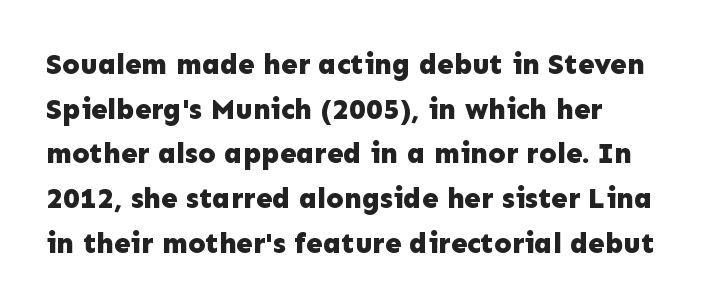
A typesetter would call this proportional, since set widths differ per character. In terms of letterspacing, this is plain default setting. The passage shown is typeset with a sans-serif family. The foot of each line stays bare and open. Line spacing here is normal.
